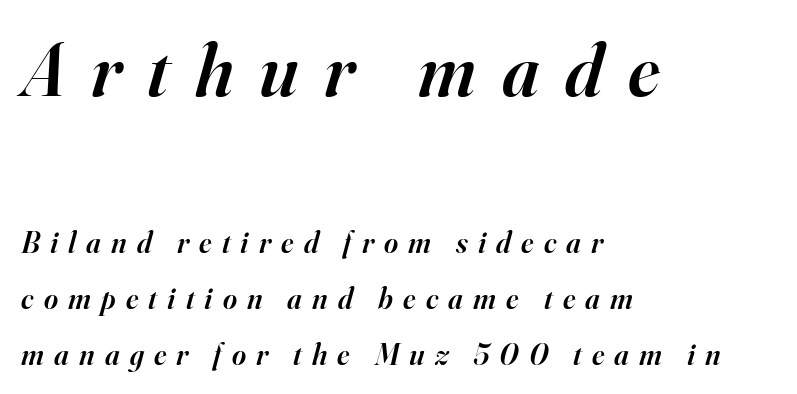
The image shows 76 px semibold serif type, italic (leaning right); set left-aligned, line spacing 1.86x, unusually wide letter spacing (+0.34 em), not underlined; the first (top) block is 2.53x larger; high stroke contrast and a small x-height.
